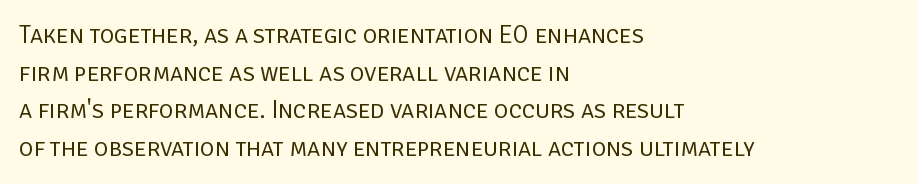
{"italic": "no", "bold": "no", "underline": "no", "align": "left", "line_spacing": "normal", "line_spacing_ratio": 1.51, "letter_spacing": "normal", "letter_spacing_em": 0.0, "glyph_px": 25}
